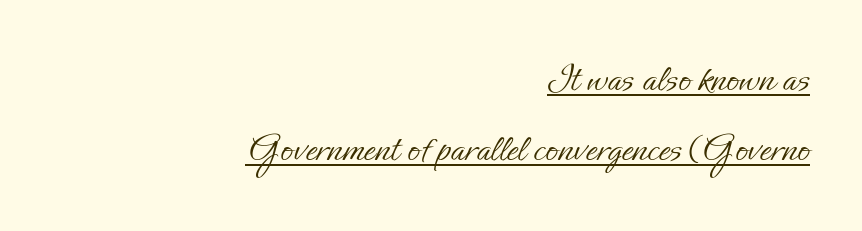
The image shows 41 px light type; set right-aligned, line spacing 1.71x, normal letter spacing, underlined; low stroke contrast and a small x-height.
